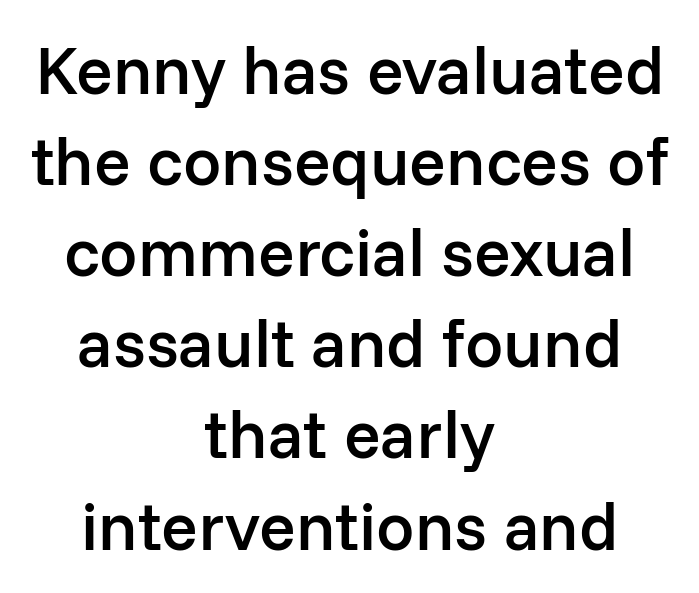
The image shows 68 px semibold sans-serif type, upright; set centered, normal line spacing (1.34x), normal letter spacing, not underlined; low stroke contrast and a medium x-height.
